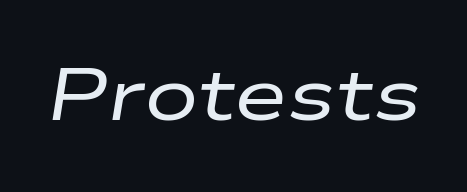
{"italic": "yes", "lean": "right", "slant_degrees": 9, "bold": "no", "weight": "regular", "width": "wide", "stroke_contrast": "low", "x_height": "medium", "monospaced": "no", "underline": "no", "letter_spacing": "normal", "letter_spacing_em": 0.0, "glyph_px": 73}
